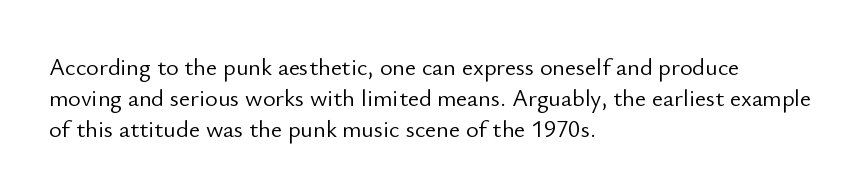
{"italic": "no", "bold": "no", "underline": "no", "align": "left", "line_spacing": "normal", "line_spacing_ratio": 1.3, "letter_spacing": "normal", "letter_spacing_em": 0.0, "glyph_px": 24}
